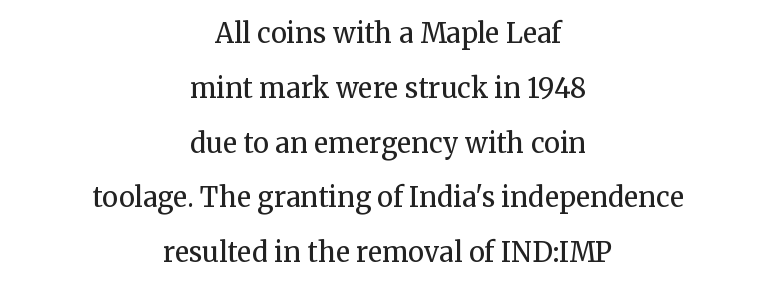
Standard letterfit; no display-style spreading of the glyphs. The letters stand upright; this is a roman face. Horizontally, the lines are justified to the midpoint only. Glance below the letters and you will spot only blank space. A quiet, ordinary-to-light weight characterises the typeface. Successive baselines arrive slowly, with a big drop between each.
